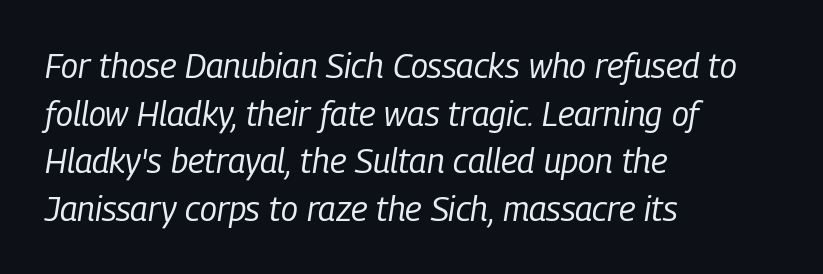
Q: Is the text bold? A: No.
Q: Is the text italic (slanted)? A: Yes, it leans right by about 9 degrees.
Q: Is the text underlined? A: No.
Q: How is the paragraph aligned? A: Left-aligned.
Q: Is the spacing between letters normal or unusually wide? A: Normal.
Q: Is the spacing between lines tight, normal or loose? A: Normal.
Q: Width (condensed, normal, or wide)? A: Condensed.
Q: Stroke contrast? A: Low.
Q: x-height? A: Medium.
Q: Monospaced? A: No.
